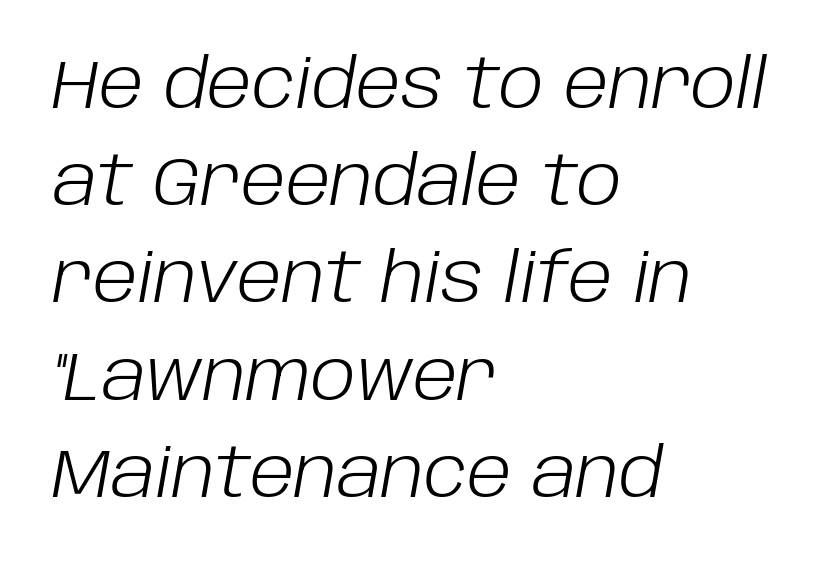
The image shows 68 px light type, italic (leaning right); set left-aligned, normal line spacing (1.43x), normal letter spacing, not underlined; low stroke contrast and a large x-height.
